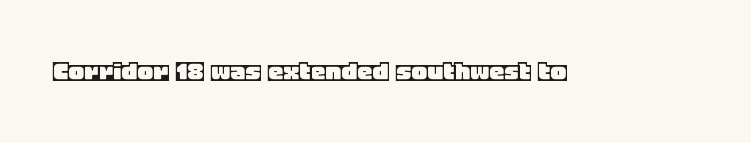
The image shows 30 px text type, upright; set normal letter spacing, not underlined; a large x-height.
